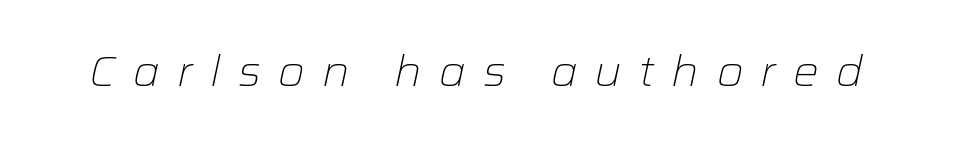
It's the slanting kind of type. Do the characters align in a grid? No, the font is proportional. No word sits above an underline. The letterforms sit at book weight or below. The type is letterspaced generously, with wide tracking.
